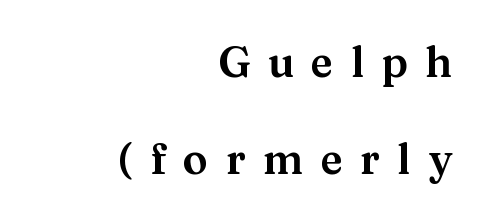
The image shows 42 px serif type, upright; set right-aligned, loose line spacing (2.31x), unusually wide letter spacing (+0.41 em), not underlined; medium stroke contrast and a medium x-height.
